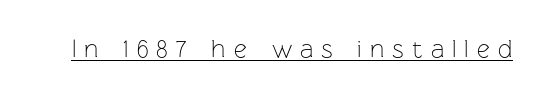
The image shows 25 px text type, upright; set unusually wide letter spacing (+0.32 em), underlined.
